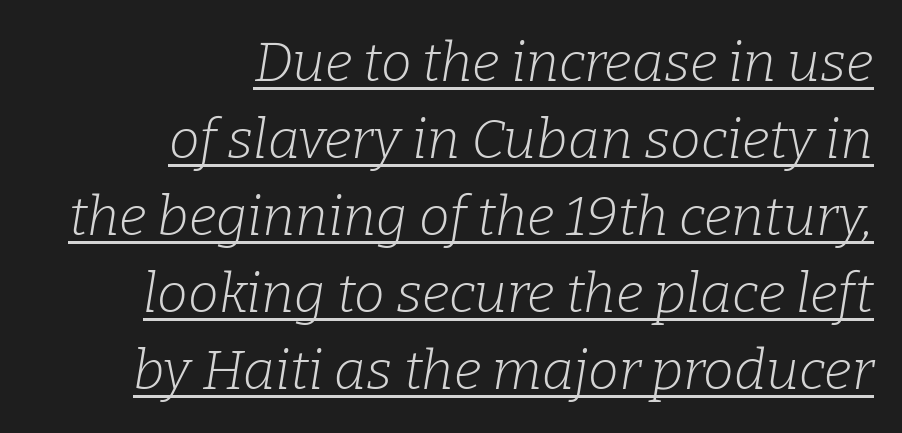
Q: Is the text bold? A: No.
Q: Is the text italic (slanted)? A: Yes, it leans right by about 9 degrees.
Q: Is the typeface a serif or a sans-serif typeface? A: Serif.
Q: Is the text underlined? A: Yes.
Q: How is the paragraph aligned? A: Right-aligned.
Q: Is the spacing between letters normal or unusually wide? A: Normal.
Q: Is the spacing between lines tight, normal or loose? A: Normal.
Q: Width (condensed, normal, or wide)? A: Normal.
Q: Stroke contrast? A: Low.
Q: x-height? A: Medium.
Q: Monospaced? A: No.
